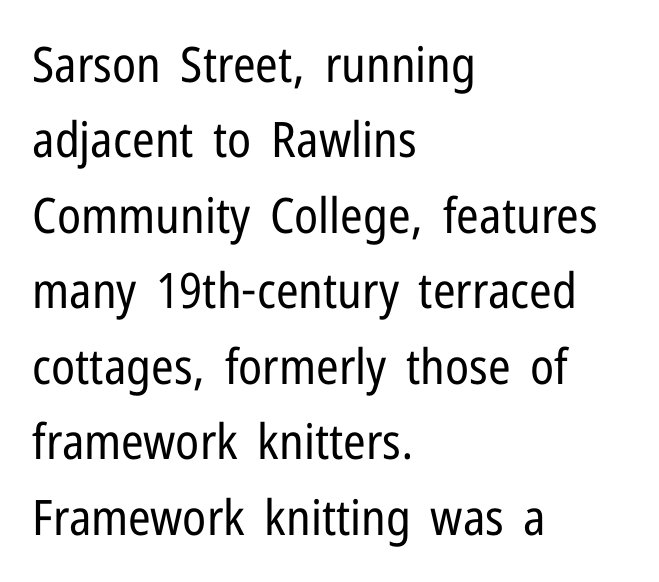
Q: Is the text bold? A: No.
Q: Is the text italic (slanted)? A: No, it is upright.
Q: Is the typeface a serif or a sans-serif typeface? A: Sans-serif.
Q: Is the text underlined? A: No.
Q: How is the paragraph aligned? A: Left-aligned.
Q: Is the spacing between letters normal or unusually wide? A: Normal.
Q: Is the spacing between lines tight, normal or loose? A: Normal.
Q: Width (condensed, normal, or wide)? A: Condensed.
Q: Stroke contrast? A: Low.
Q: x-height? A: Medium.
Q: Monospaced? A: No.
